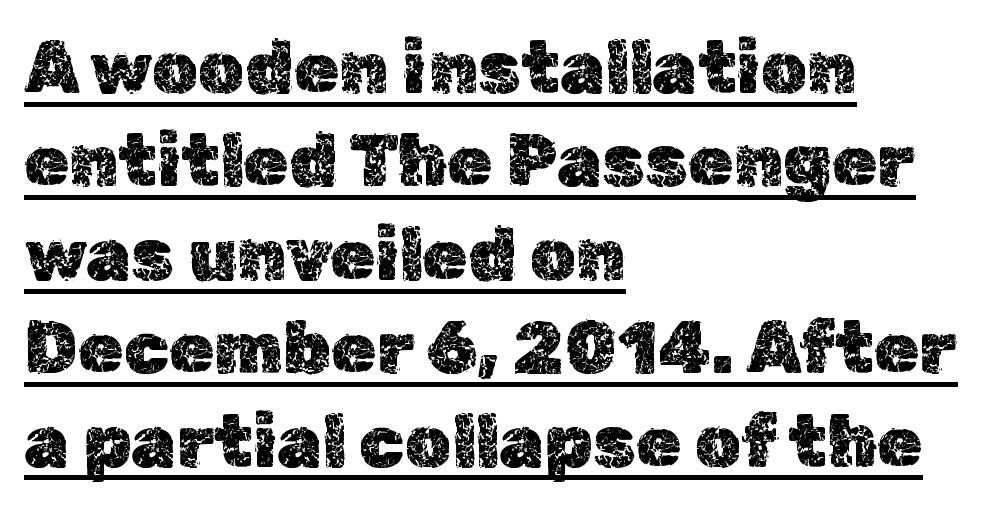
Q: Is the text italic (slanted)? A: No, it is upright.
Q: Is the text underlined? A: Yes.
Q: How is the paragraph aligned? A: Left-aligned.
Q: Is the spacing between letters normal or unusually wide? A: Normal.
Q: Is the spacing between lines tight, normal or loose? A: Normal.
Q: Width (condensed, normal, or wide)? A: Normal.
Q: x-height? A: Medium.
Q: Monospaced? A: No.
